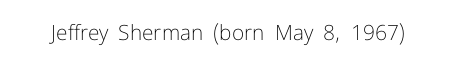
{"italic": "no", "bold": "no", "underline": "no", "letter_spacing": "normal", "letter_spacing_em": 0.0, "glyph_px": 21}
